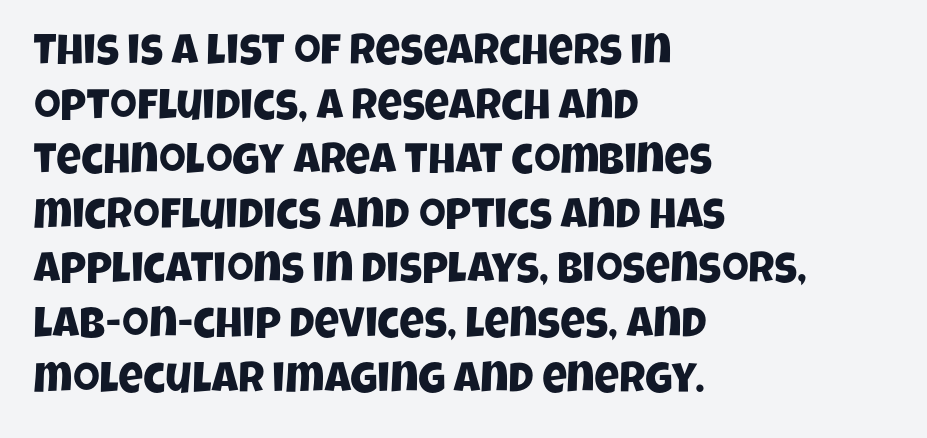
Q: Is the typeface a serif or a sans-serif typeface? A: Sans-serif.
Q: Is the text underlined? A: No.
Q: How is the paragraph aligned? A: Left-aligned.
Q: Is the spacing between letters normal or unusually wide? A: Normal.
Q: Is the spacing between lines tight, normal or loose? A: Normal.
Q: Width (condensed, normal, or wide)? A: Condensed.
Q: Stroke contrast? A: Low.
Q: x-height? A: Large.
Q: Monospaced? A: No.
